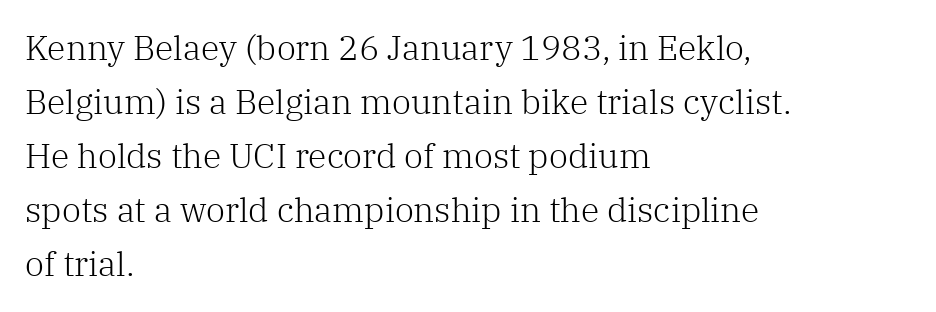
The leading is moderate, giving the passage an even texture. The face looks like a standard text weight, possibly lighter. Horizontal alignment here is leftward, the default for most running prose. The passage shown is not underscored anywhere. The glyphs in this specimen are seriffed. Here the designer chose a conventional face with non-uniform glyph widths.
